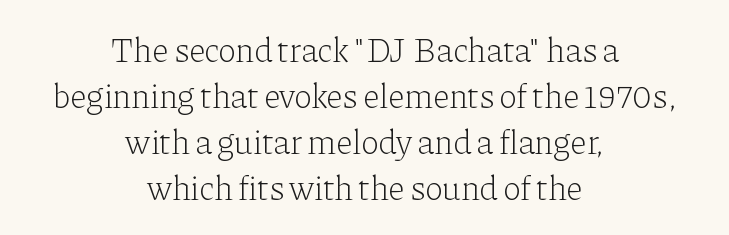
Q: Is the text bold? A: No.
Q: Is the text italic (slanted)? A: No, it is upright.
Q: Is the typeface a serif or a sans-serif typeface? A: Serif.
Q: Is the text underlined? A: No.
Q: How is the paragraph aligned? A: Centered.
Q: Is the spacing between letters normal or unusually wide? A: Normal.
Q: Is the spacing between lines tight, normal or loose? A: Normal.
Q: Width (condensed, normal, or wide)? A: Normal.
Q: Stroke contrast? A: Low.
Q: x-height? A: Medium.
Q: Monospaced? A: No.
